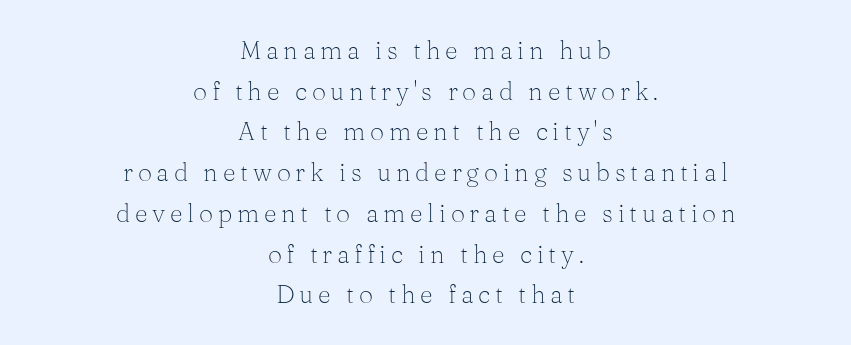
{"italic": "no", "bold": "no", "underline": "no", "align": "center", "line_spacing": "normal", "line_spacing_ratio": 1.63, "glyph_px": 25}
